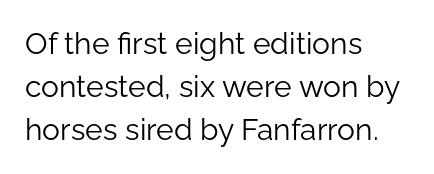
The space beneath each line is pristine and unruled. The lines in this sample share a left origin and differ only in where they stop. The letters stand upright; this is a roman face. Is there much room between lines? A standard amount, neither cramped nor airy. Observe the ordinary spacing: letters are neighbours, not strangers. These lines are composed in type without serifs.
